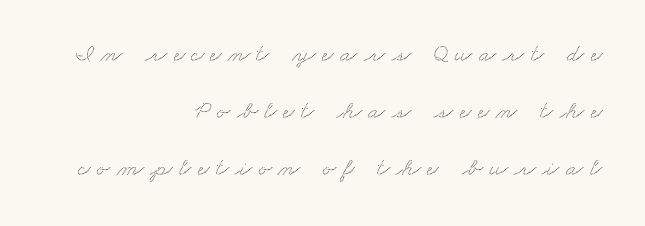
{"underline": "no", "align": "right", "line_spacing": "loose", "line_spacing_ratio": 2.28, "letter_spacing": "wide", "letter_spacing_em": 0.26, "glyph_px": 25}
